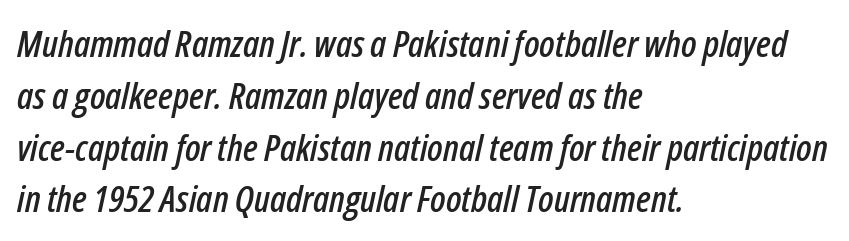
{"italic": "yes", "lean": "right", "slant_degrees": 12, "width": "condensed", "stroke_contrast": "low", "x_height": "medium", "monospaced": "no", "underline": "no", "align": "left", "line_spacing": "normal", "line_spacing_ratio": 1.4, "letter_spacing": "normal", "letter_spacing_em": 0.0, "glyph_px": 37}
